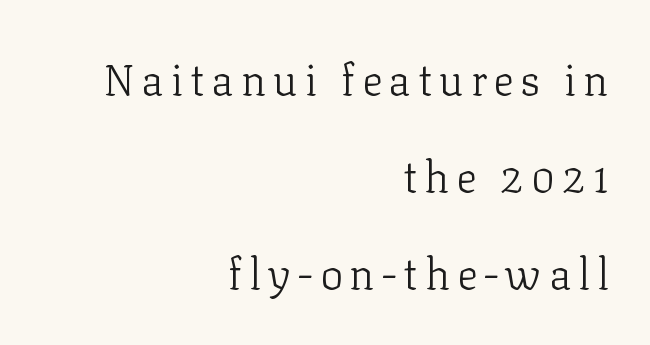
{"serif": "yes", "italic": "no", "bold": "no", "weight": "light", "width": "normal", "stroke_contrast": "low", "x_height": "medium", "monospaced": "no", "underline": "no", "align": "right", "line_spacing": "loose", "line_spacing_ratio": 2.26, "glyph_px": 43}
